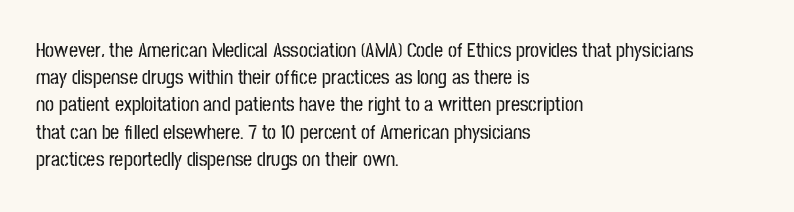
The image shows 20 px text type, upright; set left-aligned, normal line spacing (1.36x), normal letter spacing, not underlined.
